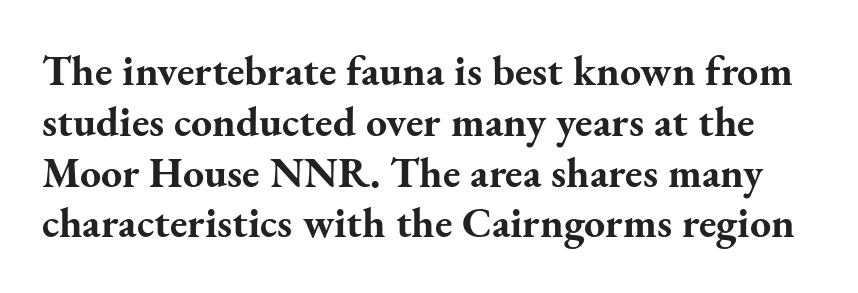
{"serif": "yes", "italic": "no", "bold": "yes", "weight": "bold", "width": "normal", "stroke_contrast": "medium", "x_height": "small", "monospaced": "no", "underline": "no", "line_spacing_ratio": 1.21, "letter_spacing": "normal", "letter_spacing_em": 0.0, "glyph_px": 42}
